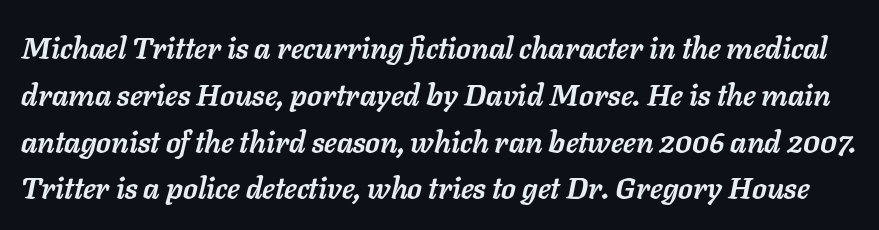
Q: Is the text bold? A: Yes.
Q: Is the text italic (slanted)? A: Yes, it leans right by about 11 degrees.
Q: Is the text underlined? A: No.
Q: Is the spacing between letters normal or unusually wide? A: Normal.
Q: Is the spacing between lines tight, normal or loose? A: Normal.
Q: Width (condensed, normal, or wide)? A: Normal.
Q: Stroke contrast? A: Low.
Q: x-height? A: Medium.
Q: Monospaced? A: No.
